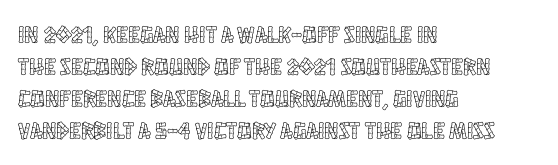
Q: Is the text italic (slanted)? A: No, it is upright.
Q: Is the text underlined? A: No.
Q: How is the paragraph aligned? A: Left-aligned.
Q: Is the spacing between letters normal or unusually wide? A: Normal.
Q: Is the spacing between lines tight, normal or loose? A: Normal.
